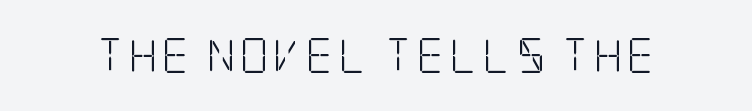
Q: Is the text bold? A: No.
Q: Is the text italic (slanted)? A: No, it is upright.
Q: Is the typeface a serif or a sans-serif typeface? A: Serif.
Q: Is the text underlined? A: No.
Q: Width (condensed, normal, or wide)? A: Condensed.
Q: Stroke contrast? A: Low.
Q: x-height? A: Large.
